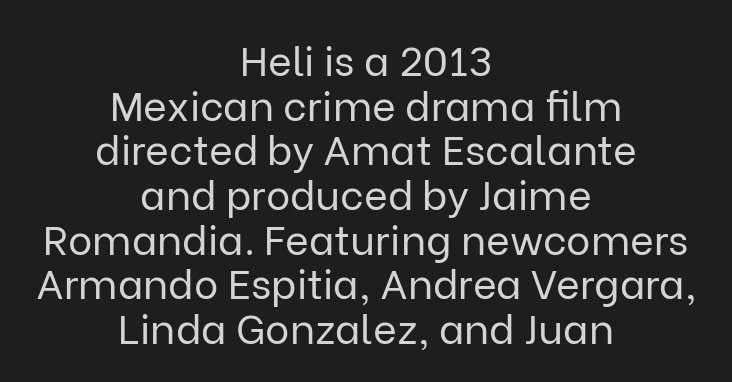
{"serif": "no", "italic": "no", "bold": "no", "weight": "regular", "width": "normal", "stroke_contrast": "low", "x_height": "medium", "monospaced": "no", "underline": "no", "align": "center", "line_spacing": "tight", "line_spacing_ratio": 1.09, "letter_spacing": "normal", "letter_spacing_em": 0.0, "glyph_px": 41}
